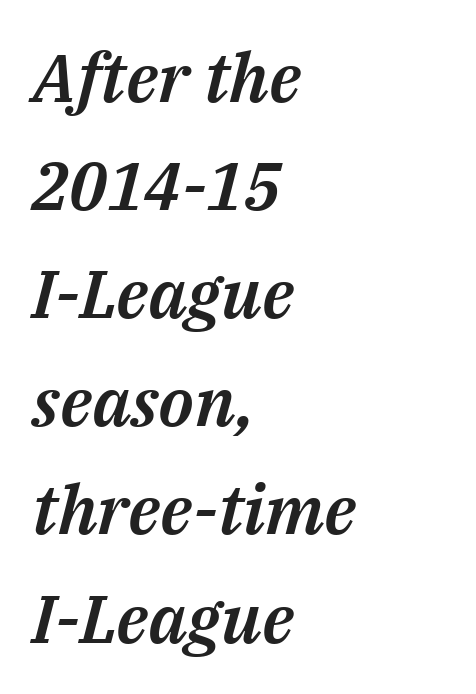
Type without underlining. This block has exactly the height ordinary leading produces. The letters sit at their default tracking, neither squeezed nor spread. Looks like regular typesetting: each glyph gets only the width it needs.
